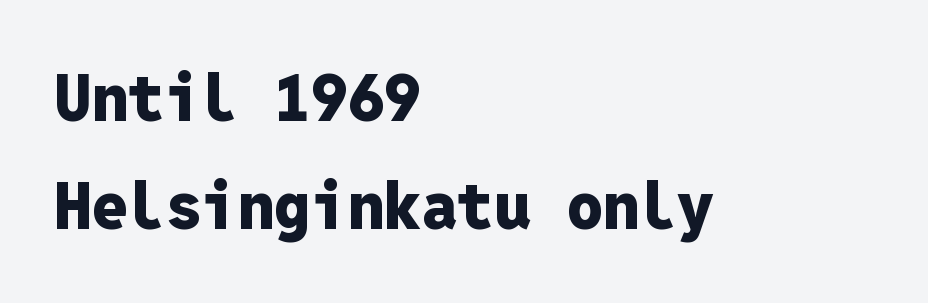
The image shows 65 px heavy sans-serif type, upright, monospaced; set left-aligned, normal line spacing (1.66x), normal letter spacing, not underlined; low stroke contrast and a medium x-height.
